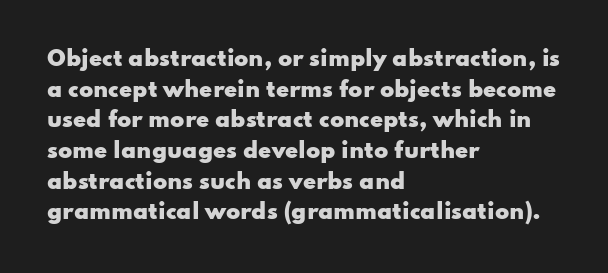
The image shows 21 px bold type, upright; set left-aligned, normal line spacing (1.46x), normal letter spacing, not underlined.
